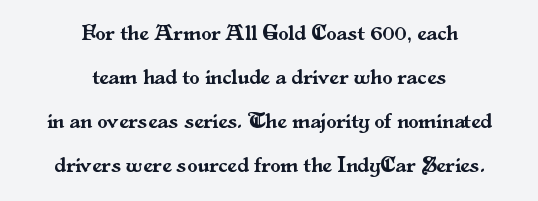
The letters stand straight up with perfectly vertical stems. Only glyphs here, with clear space below each row. Compared with typical paragraphs, the rows here are farther apart. Short and long lines alike share a common midpoint. The letterforms sit shoulder to shoulder at normal distance.
